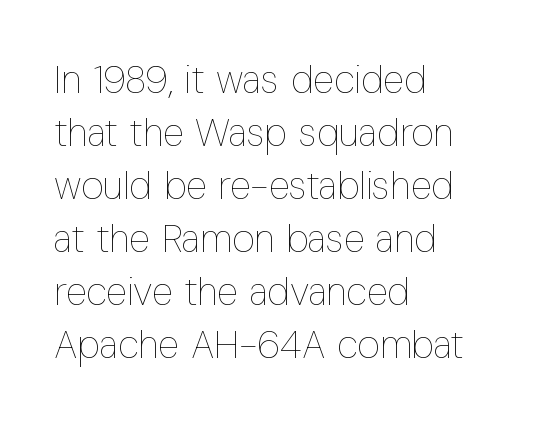
Q: Is the text bold? A: No.
Q: Is the text italic (slanted)? A: No, it is upright.
Q: Is the text underlined? A: No.
Q: How is the paragraph aligned? A: Left-aligned.
Q: Is the spacing between letters normal or unusually wide? A: Normal.
Q: Is the spacing between lines tight, normal or loose? A: Normal.
Q: Width (condensed, normal, or wide)? A: Condensed.
Q: Stroke contrast? A: Low.
Q: x-height? A: Medium.
Q: Monospaced? A: No.
